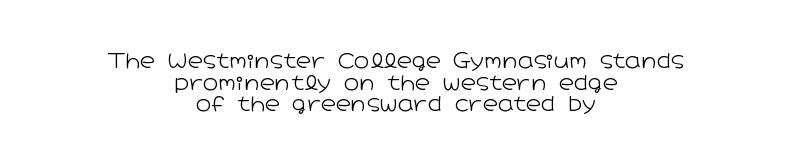
Stems and bowls with no extra thickness — not bold. The typography opts for an upright posture over an oblique one. The setting favours the middle, as headings and verse often do. Regarding leading, the lines here are crowded together. Letter spacing: default.
